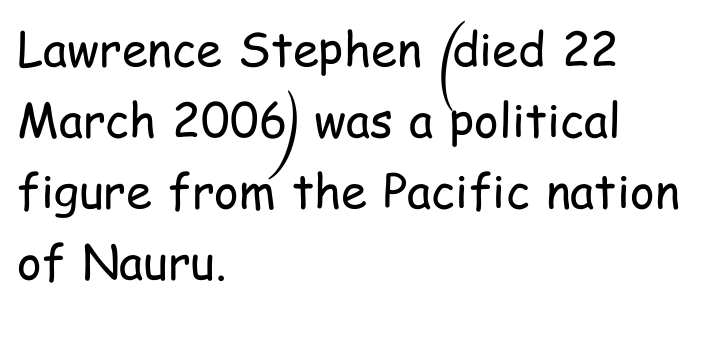
The image shows 47 px regular-weight, condensed sans-serif type, upright; set left-aligned, normal line spacing (1.51x), normal letter spacing, not underlined; low stroke contrast and a medium x-height.
